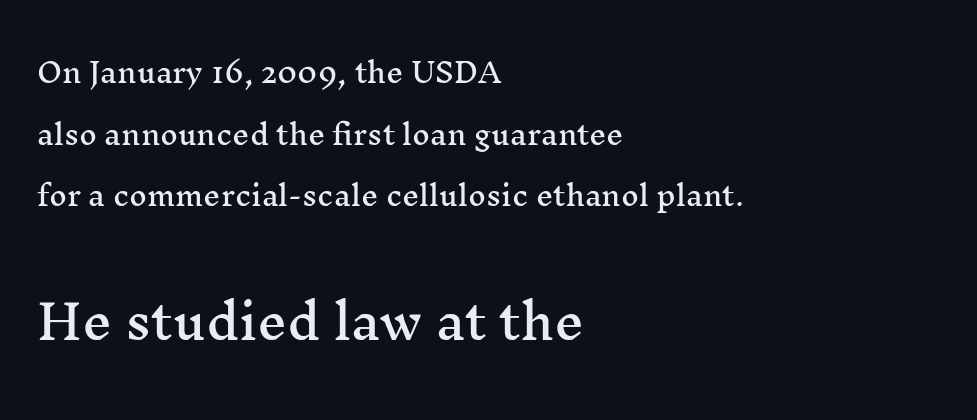
The image shows 47 px wide serif type, upright; set left-aligned, loose line spacing (2.28x), normal letter spacing, not underlined; the second (bottom) block is 1.74x larger; medium stroke contrast and a medium x-height.
